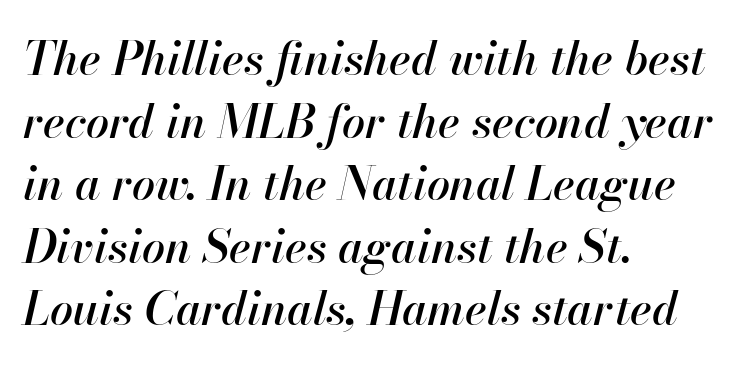
{"italic": "yes", "lean": "right", "slant_degrees": 13, "width": "normal", "stroke_contrast": "high", "x_height": "small", "monospaced": "no", "underline": "no", "align": "left", "line_spacing": "normal", "line_spacing_ratio": 1.36, "letter_spacing": "normal", "letter_spacing_em": 0.0, "glyph_px": 46}
